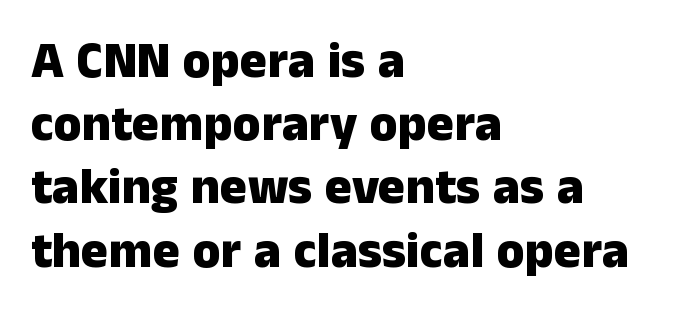
{"serif": "no", "italic": "no", "bold": "yes", "weight": "heavy", "width": "normal", "stroke_contrast": "low", "x_height": "medium", "monospaced": "no", "underline": "no", "align": "left", "line_spacing_ratio": 1.24, "letter_spacing": "normal", "letter_spacing_em": 0.0, "glyph_px": 51}
